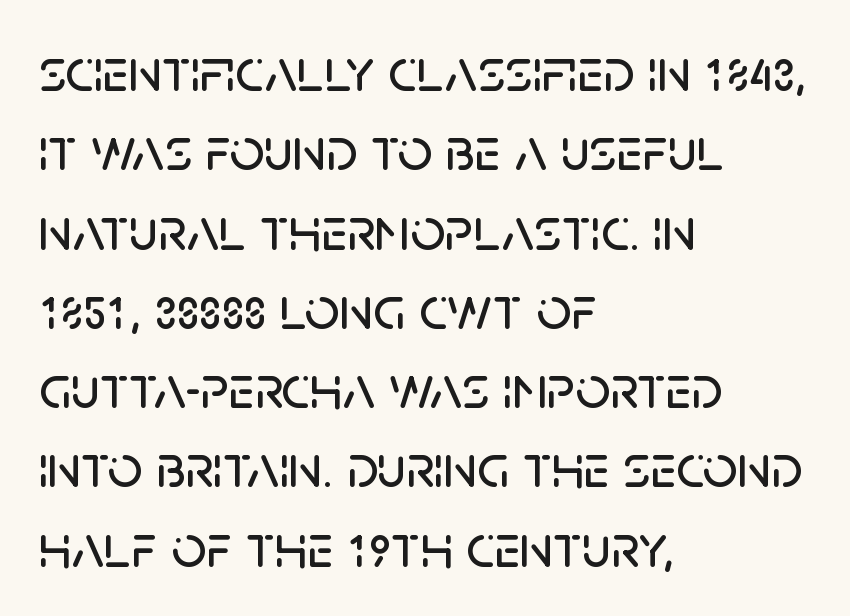
Spacing verdict: proportional, widths tailored to each character. Note: no serifs on the glyphs. Casual observation: everything's shoved over to the left. Clear beneath every line of the passage.
